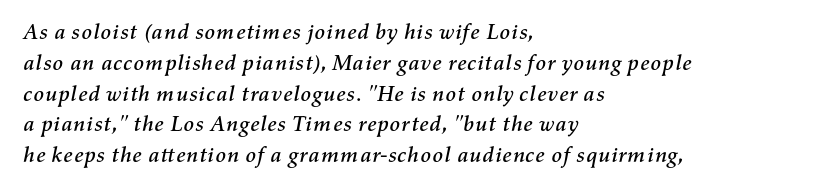
{"italic": "yes", "lean": "right", "slant_degrees": 11, "underline": "no", "align": "left", "line_spacing": "normal", "line_spacing_ratio": 1.4, "letter_spacing": "normal", "letter_spacing_em": 0.0, "glyph_px": 22}
